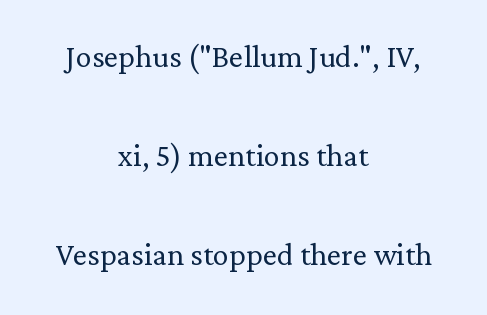
The image shows 40 px light serif type, upright; set centered, loose line spacing (2.48x), normal letter spacing, not underlined; low stroke contrast and a medium x-height.
